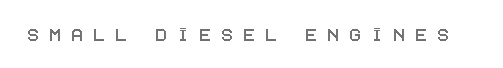
The image shows 22 px text type, upright; set unusually wide letter spacing (+0.46 em), not underlined.
